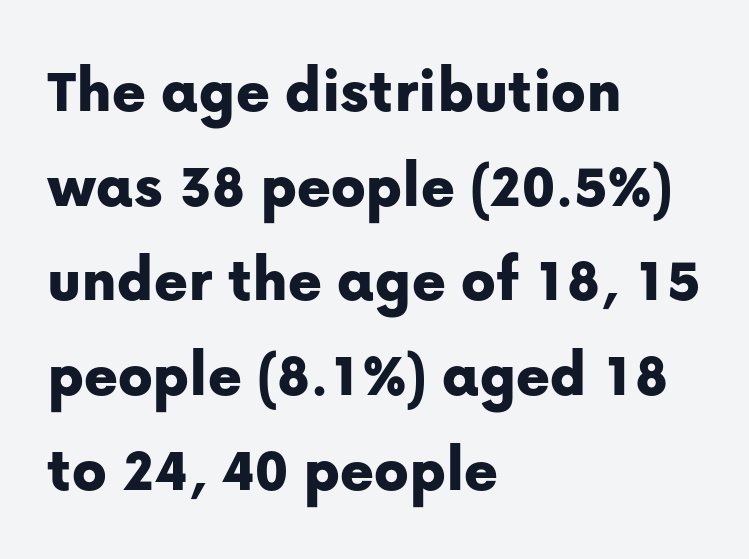
{"serif": "no", "italic": "no", "width": "normal", "stroke_contrast": "low", "x_height": "medium", "monospaced": "no", "underline": "no", "align": "left", "line_spacing": "normal", "line_spacing_ratio": 1.48, "letter_spacing": "normal", "letter_spacing_em": 0.0, "glyph_px": 64}
